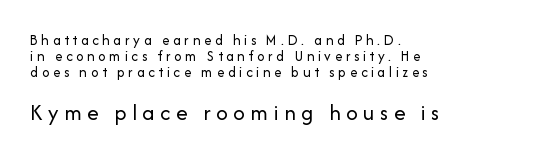
Q: Is the text bold? A: No.
Q: Is the text italic (slanted)? A: No, it is upright.
Q: Is the text underlined? A: No.
Q: How is the paragraph aligned? A: Left-aligned.
Q: Is the spacing between letters normal or unusually wide? A: Unusually wide.
Q: Is the spacing between lines tight, normal or loose? A: Tight.
Q: Which block of text is set in a larger size, the first (top) or the second (bottom)? A: The second (bottom) one.
